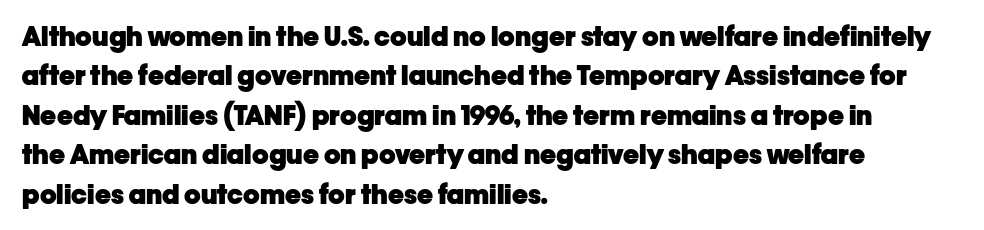
The image shows 27 px bold type, upright; set left-aligned, normal line spacing (1.46x), normal letter spacing, not underlined.
